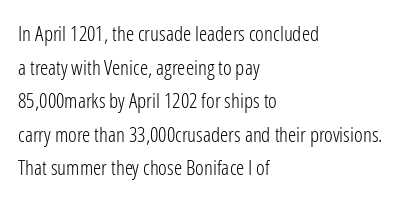
{"italic": "no", "bold": "no", "underline": "no", "align": "left", "line_spacing": "normal", "line_spacing_ratio": 1.6, "letter_spacing": "normal", "letter_spacing_em": 0.0, "glyph_px": 21}
